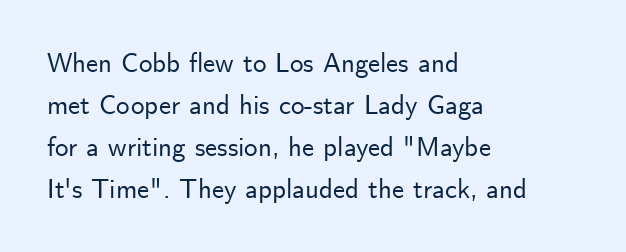
Q: Is the text italic (slanted)? A: No, it is upright.
Q: Is the text underlined? A: No.
Q: How is the paragraph aligned? A: Left-aligned.
Q: Is the spacing between letters normal or unusually wide? A: Normal.
Q: Is the spacing between lines tight, normal or loose? A: Normal.
